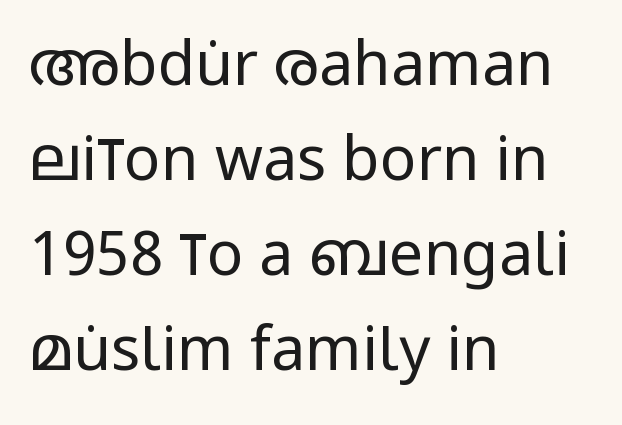
{"serif": "no", "italic": "no", "bold": "no", "weight": "regular", "width": "condensed", "stroke_contrast": "low", "x_height": "large", "monospaced": "no", "underline": "no", "align": "left", "line_spacing": "normal", "line_spacing_ratio": 1.56, "letter_spacing": "normal", "letter_spacing_em": 0.0, "glyph_px": 61}
